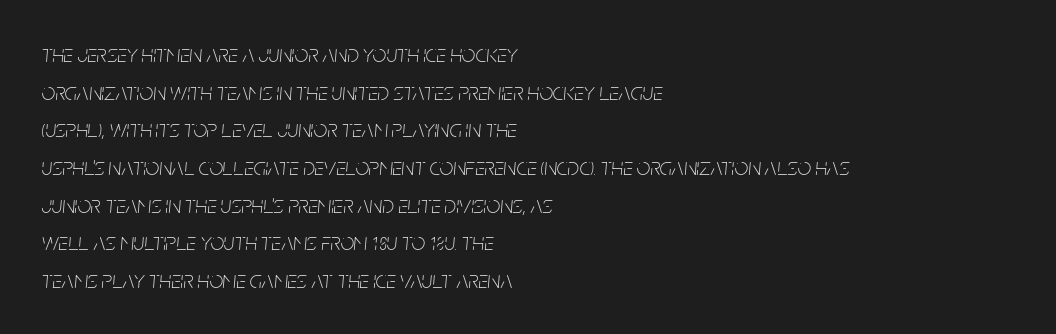
If you drew a line through each stem, it would be angled. The rendering uses a moderate line-height, typical for paragraphs. On a weight scale, this lands at 450 or below. Letter spacing: default. Bare-footed words on every line. Typeset ragged right — the left edge is the straight one.
